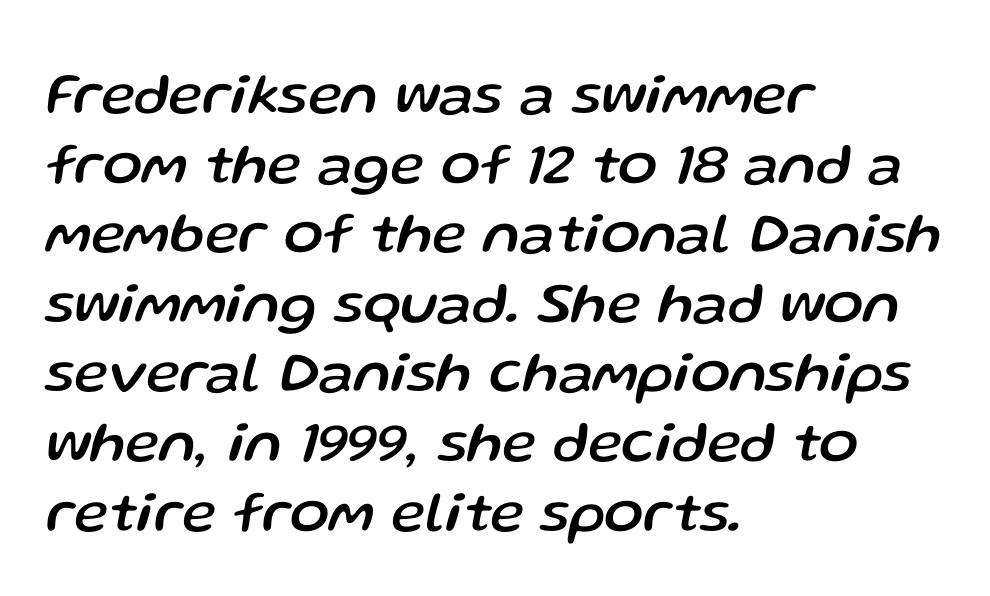
The image shows 58 px text type, italic (leaning right); set left-aligned, line spacing 1.2x, normal letter spacing, not underlined; low stroke contrast and a medium x-height.
